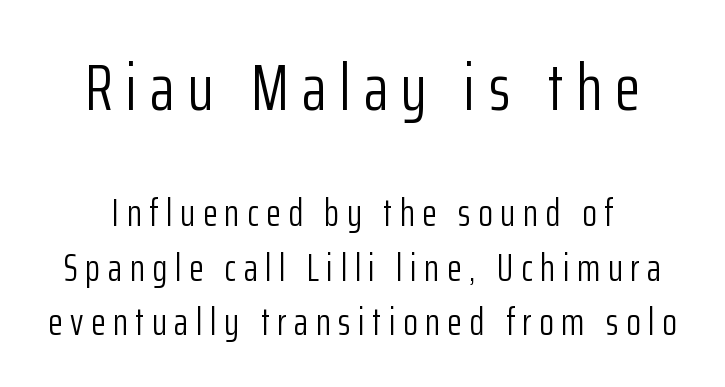
Serif or sans? Sans — the stroke terminals are bare. On a weight scale, this lands at 450 or below. The leading is moderate, giving the passage an even texture. It's the straight-up-and-down kind of type. The space directly below the letters is spotless. Scale decreases going downward across the two blocks.
